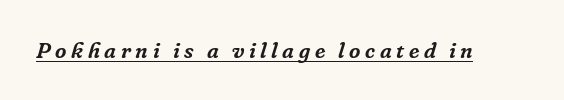
{"italic": "yes", "lean": "right", "slant_degrees": 16, "underline": "yes", "letter_spacing": "wide", "letter_spacing_em": 0.21, "glyph_px": 22}
